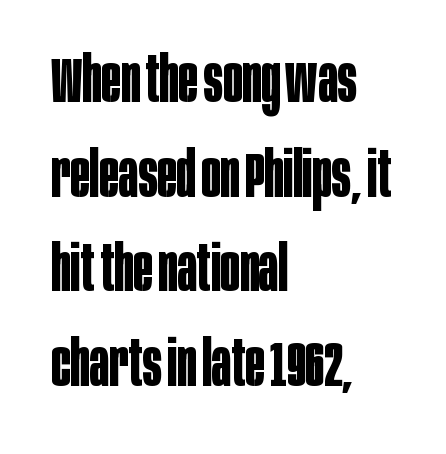
The type family on display is of the sans-serif kind. Line starts are locked; line ends wander. The letters advance in unequal steps, a hallmark of proportional type. The line texture is even and compact thanks to regular tracking.
